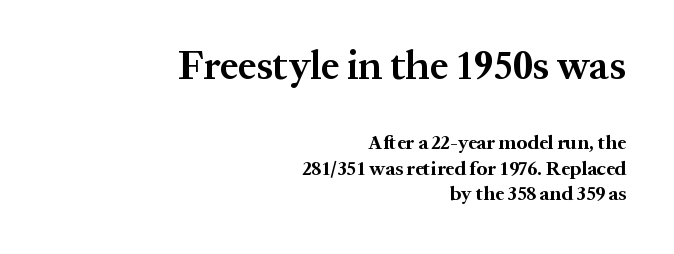
Are there feet on the stems? There are — it's a serif. Between one letter and the next there's only the usual sliver of space. Whoever set this made the first block the dominant, larger element. The letters advance in unequal steps, a hallmark of proportional type. Tall strokes in this sample are plumb rather than angled. Unmarked baselines from the first word to the last.
